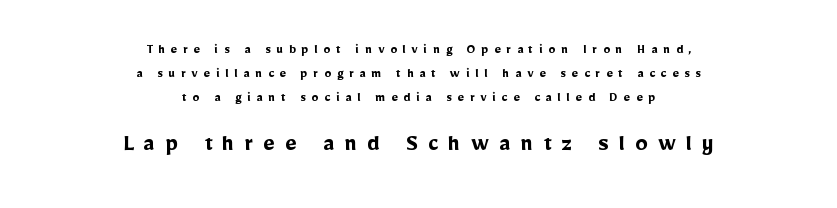
Q: Is the text bold? A: Yes.
Q: Is the text italic (slanted)? A: No, it is upright.
Q: Is the text underlined? A: No.
Q: How is the paragraph aligned? A: Centered.
Q: Is the spacing between letters normal or unusually wide? A: Unusually wide.
Q: Is the spacing between lines tight, normal or loose? A: Normal.
Q: Which block of text is set in a larger size, the first (top) or the second (bottom)? A: The second (bottom) one.
